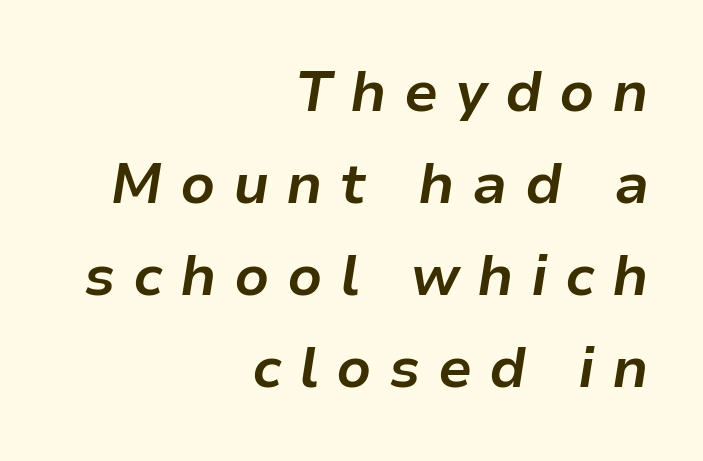
Q: Is the text bold? A: Yes.
Q: Is the text italic (slanted)? A: Yes, it leans right by about 9 degrees.
Q: Is the text underlined? A: No.
Q: How is the paragraph aligned? A: Right-aligned.
Q: Is the spacing between letters normal or unusually wide? A: Unusually wide.
Q: Is the spacing between lines tight, normal or loose? A: Normal.
Q: Width (condensed, normal, or wide)? A: Normal.
Q: Stroke contrast? A: Low.
Q: x-height? A: Medium.
Q: Monospaced? A: No.
